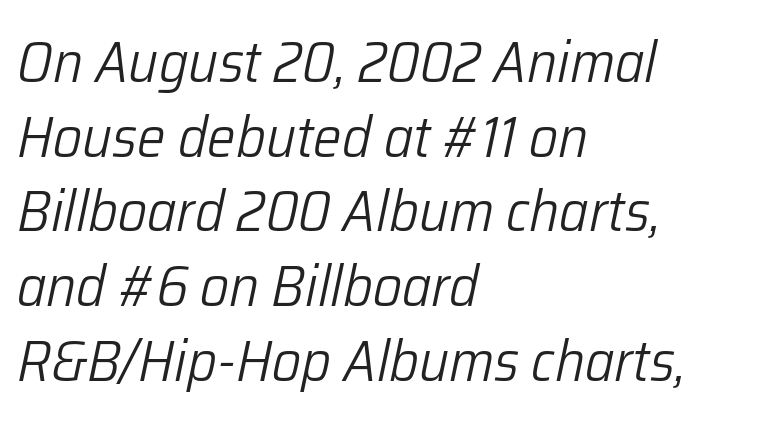
Q: Is the text bold? A: No.
Q: Is the text italic (slanted)? A: Yes, it leans right by about 12 degrees.
Q: Is the text underlined? A: No.
Q: How is the paragraph aligned? A: Left-aligned.
Q: Is the spacing between letters normal or unusually wide? A: Normal.
Q: Is the spacing between lines tight, normal or loose? A: Normal.
Q: Width (condensed, normal, or wide)? A: Normal.
Q: Stroke contrast? A: Low.
Q: x-height? A: Medium.
Q: Monospaced? A: No.
